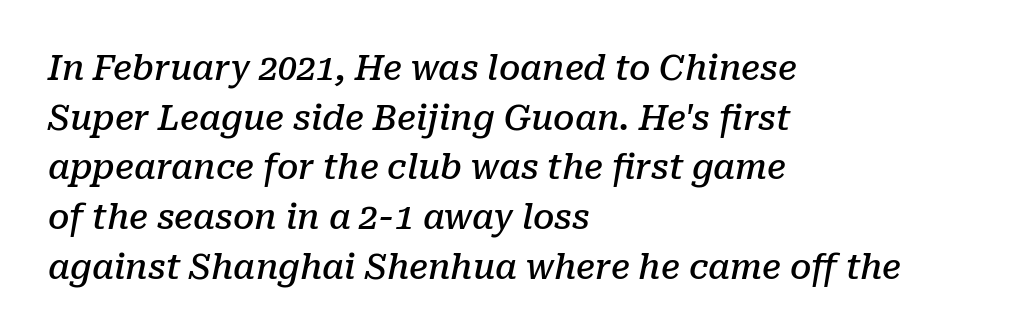
Spacing between characters is what you'd get straight out of the box. Proportional: the letters do not fall into vertical columns. The whole block is typeset with a tilt. The designer left line spacing at the default. Every letter is mildly thick-stroked: semibold rather than bold. Does the copy run flush right? No — it runs flush left.
